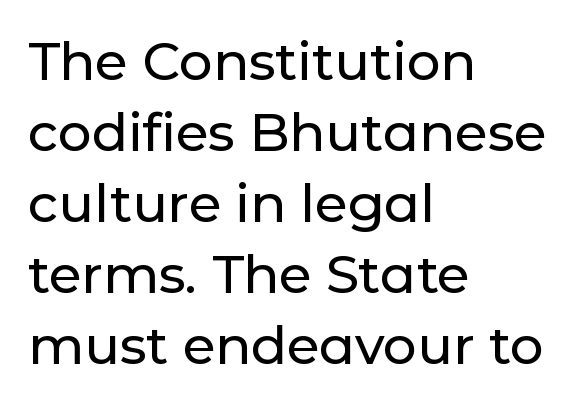
Varying glyph widths throughout — classic text-font behaviour. Glance below the letters and you will spot only blank space. The passage is arranged the way most books set body copy — flush left. This is the regular roman posture of the typeface. To sum up the face: it is a sans, with no serifs. What's the leading like? Ordinary, nothing unusual.
